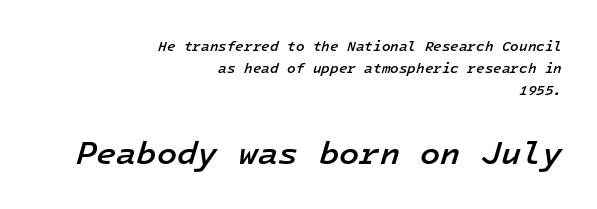
The image shows 33 px semibold type, italic (leaning right), monospaced; set right-aligned, normal line spacing (1.58x), normal letter spacing, not underlined; the second (bottom) block is 2.36x larger; low stroke contrast and a medium x-height.
